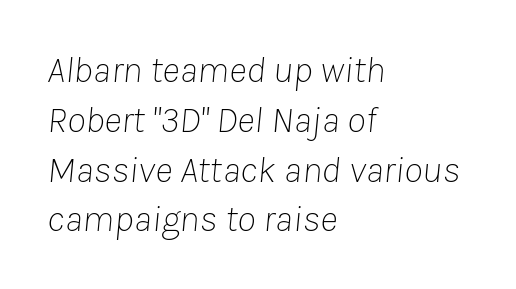
The image shows 38 px thin type, italic (leaning right); set left-aligned, normal line spacing (1.31x), normal letter spacing, not underlined; low stroke contrast and a medium x-height.
